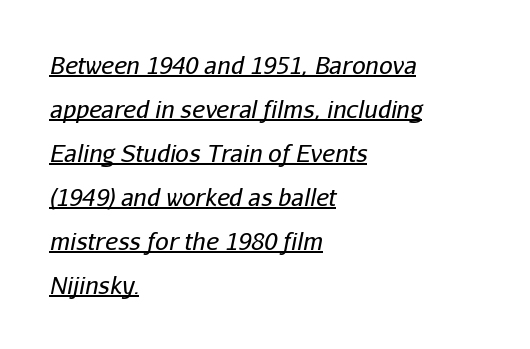
{"italic": "yes", "lean": "right", "slant_degrees": 11, "bold": "no", "underline": "yes", "align": "left", "line_spacing_ratio": 1.83, "letter_spacing": "normal", "letter_spacing_em": 0.0, "glyph_px": 24}
